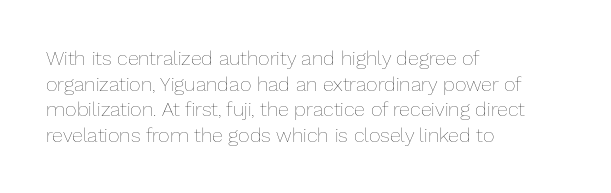
The weight would be labelled regular, book, light, or lighter still. Tall strokes in this sample are plumb rather than angled. These lines stack with their left ends in a neat column. Unmarked baselines from the first word to the last. Regular leading. A typesetter would call this zero additional tracking.
